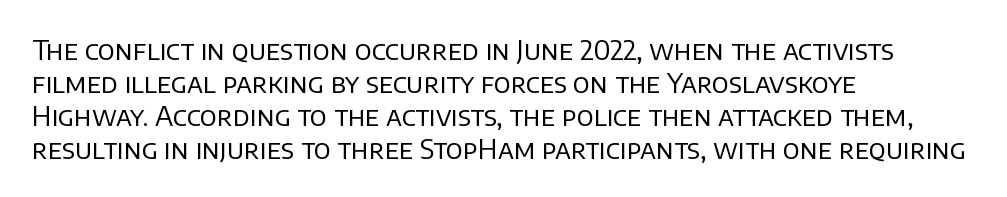
The image shows 27 px text type, upright; set left-aligned, line spacing 1.22x, normal letter spacing, not underlined.
